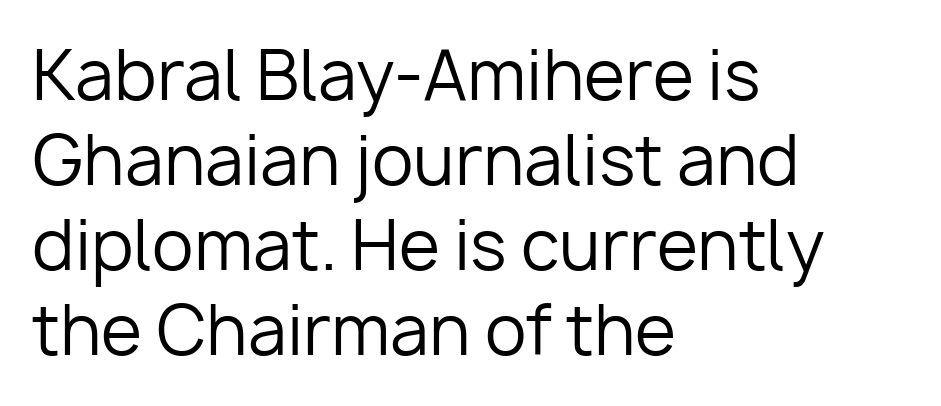
Q: Is the text bold? A: No.
Q: Is the text italic (slanted)? A: No, it is upright.
Q: Is the typeface a serif or a sans-serif typeface? A: Sans-serif.
Q: Is the text underlined? A: No.
Q: How is the paragraph aligned? A: Left-aligned.
Q: Is the spacing between letters normal or unusually wide? A: Normal.
Q: Is the spacing between lines tight, normal or loose? A: Normal.
Q: Width (condensed, normal, or wide)? A: Normal.
Q: Stroke contrast? A: Low.
Q: x-height? A: Medium.
Q: Monospaced? A: No.
